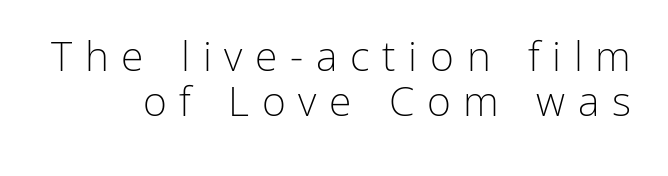
The image shows 41 px light sans-serif type, upright; set tight line spacing (1.09x), unusually wide letter spacing (+0.31 em), not underlined; low stroke contrast and a medium x-height.
